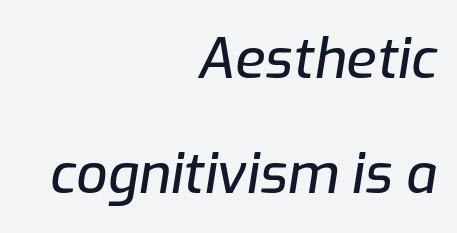
The image shows 55 px text type, italic (leaning right); set right-aligned, loose line spacing (2.09x), normal letter spacing, not underlined; low stroke contrast and a medium x-height.
